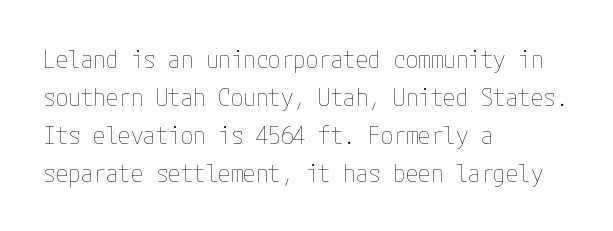
The image shows 25 px text type, upright; set left-aligned, normal line spacing (1.52x), normal letter spacing, not underlined.
